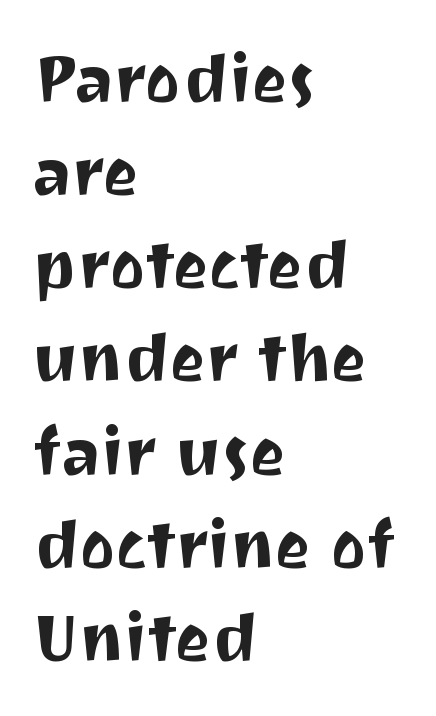
Q: Is the text italic (slanted)? A: No, it is upright.
Q: Is the typeface a serif or a sans-serif typeface? A: Sans-serif.
Q: Is the text underlined? A: No.
Q: How is the paragraph aligned? A: Left-aligned.
Q: Is the spacing between letters normal or unusually wide? A: Normal.
Q: Is the spacing between lines tight, normal or loose? A: Normal.
Q: Width (condensed, normal, or wide)? A: Normal.
Q: Stroke contrast? A: Medium.
Q: x-height? A: Medium.
Q: Monospaced? A: No.
